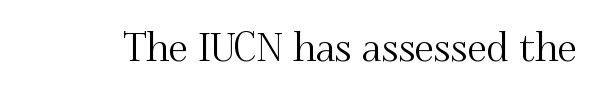
The image shows 39 px serif type, upright; set normal letter spacing, not underlined; medium stroke contrast and a small x-height.
